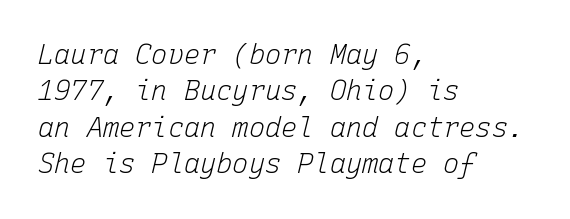
The image shows 27 px text type, italic (leaning right); set left-aligned, normal line spacing (1.35x), normal letter spacing, not underlined.
